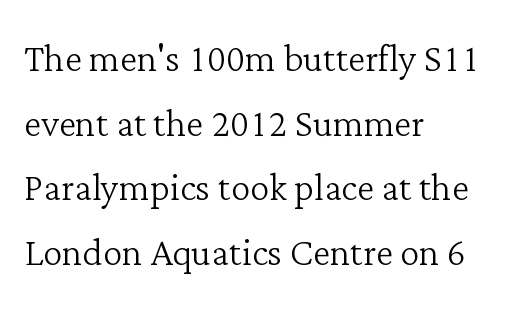
The image shows 49 px light serif type, upright; set left-aligned, normal line spacing (1.32x), normal letter spacing, not underlined; low stroke contrast and a medium x-height.
